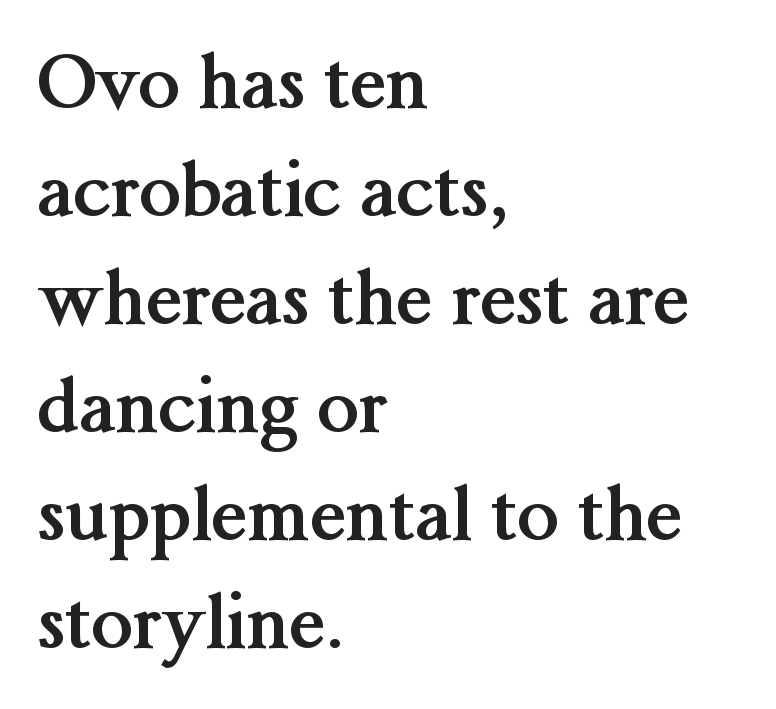
Q: Is the text bold? A: Yes.
Q: Is the text italic (slanted)? A: No, it is upright.
Q: Is the typeface a serif or a sans-serif typeface? A: Serif.
Q: Is the text underlined? A: No.
Q: How is the paragraph aligned? A: Left-aligned.
Q: Is the spacing between letters normal or unusually wide? A: Normal.
Q: Is the spacing between lines tight, normal or loose? A: Normal.
Q: Width (condensed, normal, or wide)? A: Normal.
Q: Stroke contrast? A: Medium.
Q: x-height? A: Medium.
Q: Monospaced? A: No.
